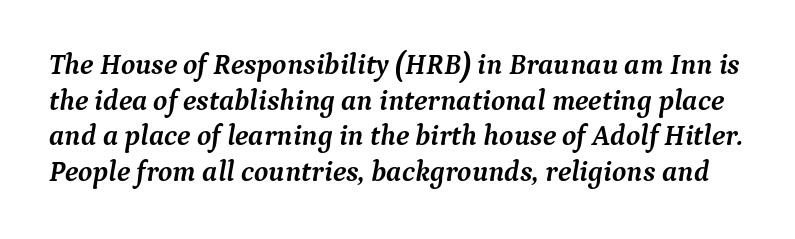
The image shows 29 px semibold serif type, italic (leaning right); set line spacing 1.23x, normal letter spacing, not underlined; medium stroke contrast and a medium x-height.
